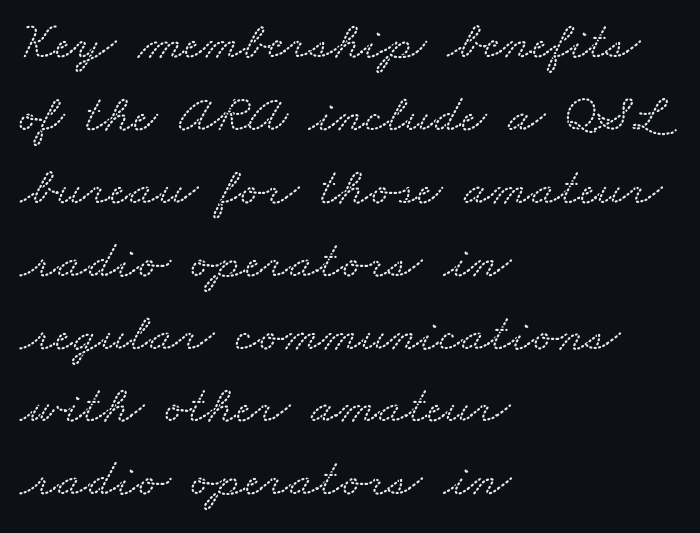
The paragraph has a hard left edge and a soft right edge. Think of a printed novel: that variable character pitch is what you see here. Clear beneath every line of the passage. The face used here is rendered with its standard letterfit. A typesetter would label this face a serif.
